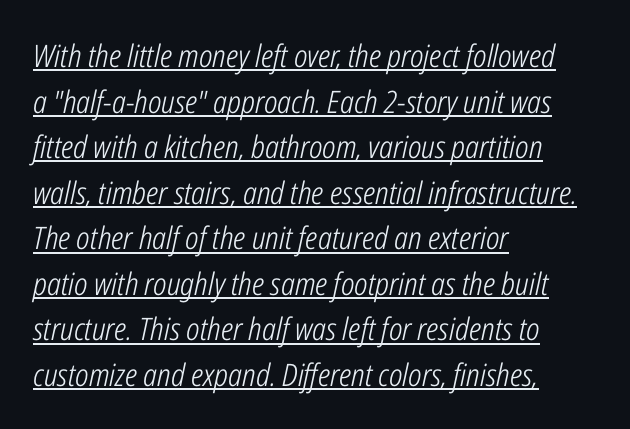
Q: Is the text bold? A: No.
Q: Is the text italic (slanted)? A: Yes, it leans right by about 12 degrees.
Q: Is the text underlined? A: Yes.
Q: How is the paragraph aligned? A: Left-aligned.
Q: Is the spacing between letters normal or unusually wide? A: Normal.
Q: Is the spacing between lines tight, normal or loose? A: Normal.
Q: Width (condensed, normal, or wide)? A: Condensed.
Q: Stroke contrast? A: Low.
Q: x-height? A: Medium.
Q: Monospaced? A: No.
